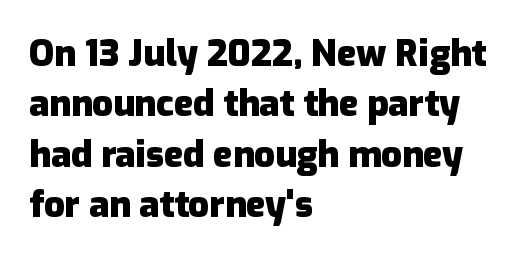
Evenly set lines give the paragraph a standard silhouette. A classic flush-left, rag-right setting is used for this passage. Font category for this specimen: sans-serif. Nope, not italic — everything's standing straight. In terms of weight, the rendering is a true, heavy bold. The letterforms sit shoulder to shoulder at normal distance.
